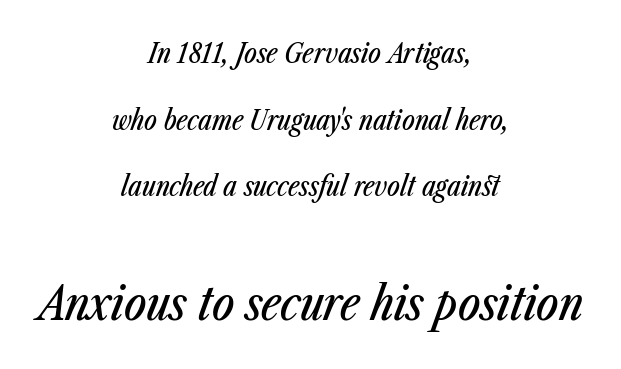
The image shows 47 px condensed type, italic (leaning right); set centered, loose line spacing (2.47x), normal letter spacing, not underlined; the second (bottom) block is 1.74x larger; low stroke contrast and a medium x-height.
